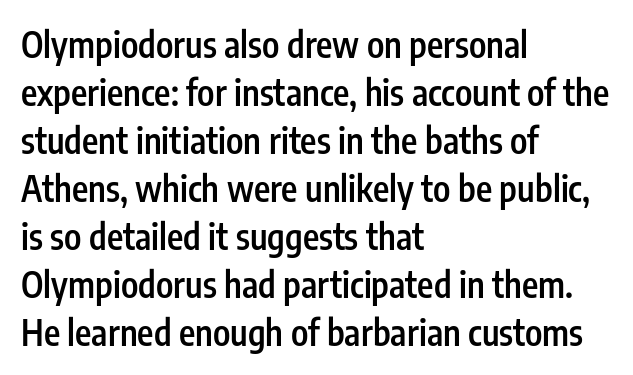
Q: Is the text bold? A: Semi-bold.
Q: Is the text italic (slanted)? A: No, it is upright.
Q: Is the typeface a serif or a sans-serif typeface? A: Sans-serif.
Q: Is the text underlined? A: No.
Q: How is the paragraph aligned? A: Left-aligned.
Q: Is the spacing between letters normal or unusually wide? A: Normal.
Q: Is the spacing between lines tight, normal or loose? A: Normal.
Q: Width (condensed, normal, or wide)? A: Condensed.
Q: Stroke contrast? A: Low.
Q: x-height? A: Medium.
Q: Monospaced? A: No.
